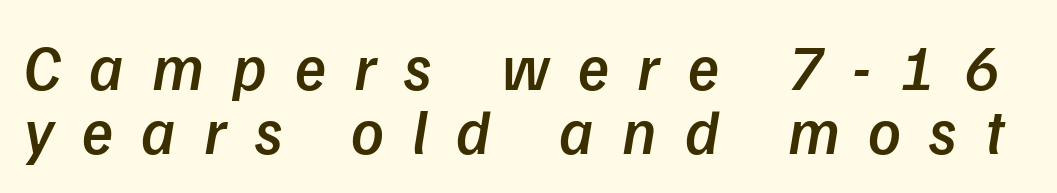
Rendered with sloped, italic letterforms. Compared with an ordinary text face, these strokes are moderately heavier — a semibold. Varying glyph widths throughout — classic text-font behaviour. Horizontal bands of white between lines are thin slivers. The area under the type is left untouched. The rendering inserts visible extra space after every character.
